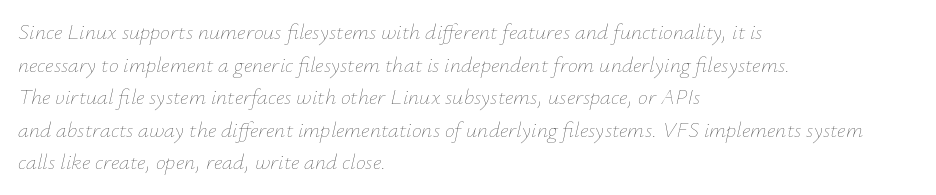
A typesetter would call this zero additional tracking. Caption: face not bold, strokes unweighted. Tall strokes in this sample are angled rather than plumb. The strip under each line holds only bare page. If you measured baseline to baseline, you'd find a middling distance.
